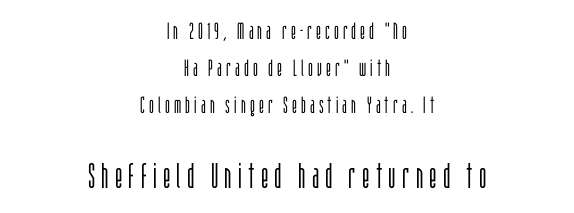
The image shows 35 px light, condensed sans-serif type, upright; set centered, normal line spacing (1.61x), not underlined; the second (bottom) block is 1.52x larger; low stroke contrast and a large x-height.
